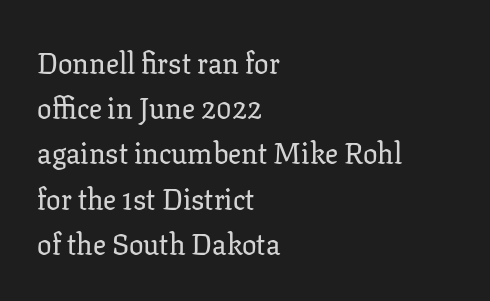
Q: Is the text italic (slanted)? A: No, it is upright.
Q: Is the typeface a serif or a sans-serif typeface? A: Serif.
Q: Is the text underlined? A: No.
Q: How is the paragraph aligned? A: Left-aligned.
Q: Is the spacing between letters normal or unusually wide? A: Normal.
Q: Is the spacing between lines tight, normal or loose? A: Normal.
Q: Width (condensed, normal, or wide)? A: Normal.
Q: Stroke contrast? A: Low.
Q: x-height? A: Medium.
Q: Monospaced? A: No.
